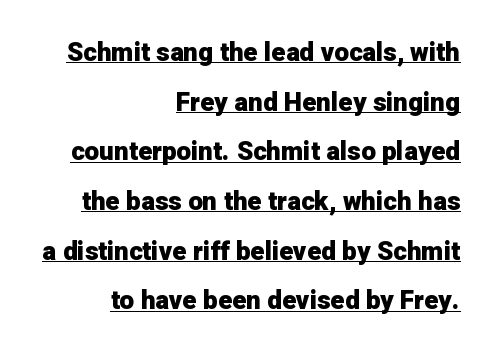
{"italic": "no", "bold": "yes", "underline": "yes", "align": "right", "line_spacing": "loose", "line_spacing_ratio": 1.91, "letter_spacing": "normal", "letter_spacing_em": 0.0, "glyph_px": 26}
